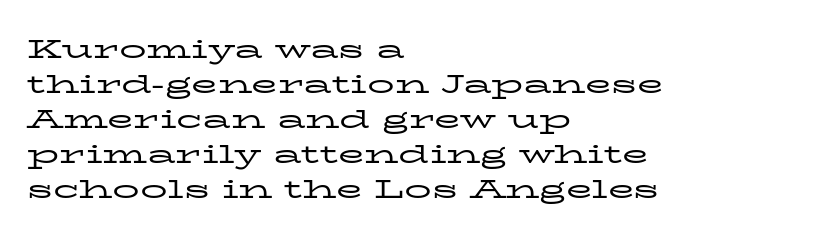
The image shows 27 px text type, upright; set left-aligned, normal line spacing (1.3x), normal letter spacing, not underlined.
